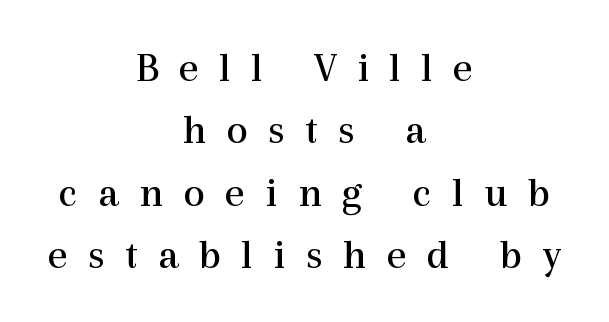
{"serif": "yes", "italic": "no", "bold": "no", "weight": "regular", "width": "normal", "x_height": "medium", "monospaced": "no", "underline": "no", "align": "center", "line_spacing": "normal", "line_spacing_ratio": 1.45, "letter_spacing": "wide", "letter_spacing_em": 0.47, "glyph_px": 43}
